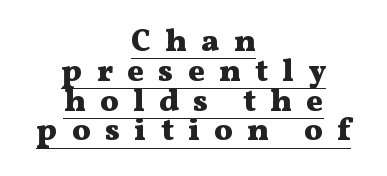
Leading: reduced. Horizontal alignment here is central, giving a formal, balanced look. The glyphs are accompanied by a horizontal stroke just below them. This rendering widens character spacing well past its baseline value. The letters advance in unequal steps, a hallmark of proportional type. Is there any slant? The stems are plumb.
